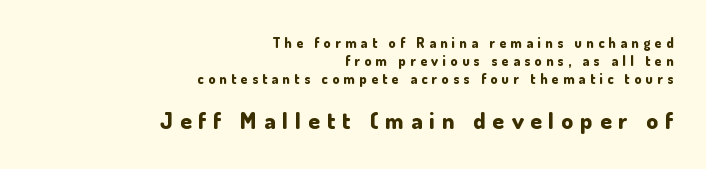
Q: Is the text bold? A: Yes.
Q: Is the text italic (slanted)? A: No, it is upright.
Q: Is the text underlined? A: No.
Q: How is the paragraph aligned? A: Right-aligned.
Q: Is the spacing between letters normal or unusually wide? A: Unusually wide.
Q: Is the spacing between lines tight, normal or loose? A: Normal.
Q: Which block of text is set in a larger size, the first (top) or the second (bottom)? A: The second (bottom) one.
